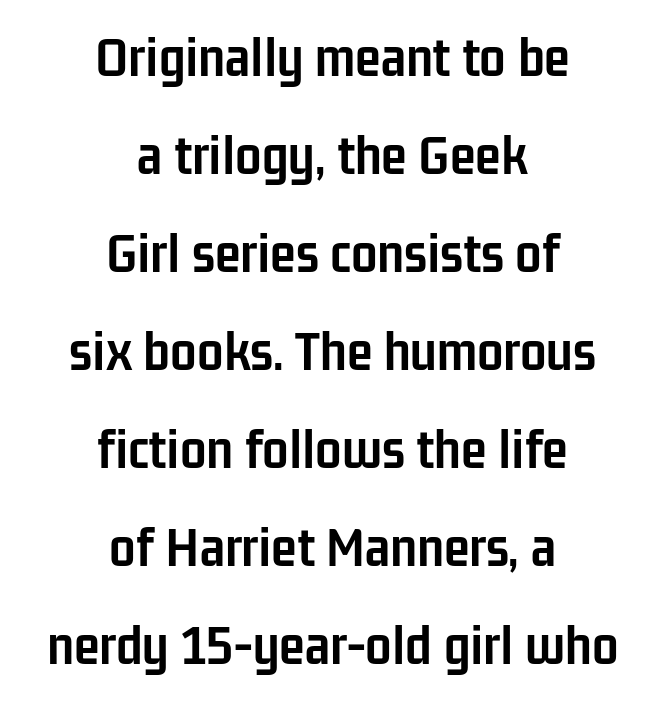
The image shows 59 px semibold, condensed sans-serif type, upright; set centered, normal line spacing (1.66x), normal letter spacing, not underlined; low stroke contrast and a medium x-height.
